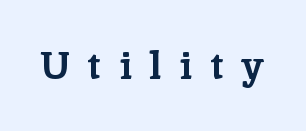
The image shows 38 px bold serif type, upright; set unusually wide letter spacing (+0.49 em), not underlined; low stroke contrast and a medium x-height.
